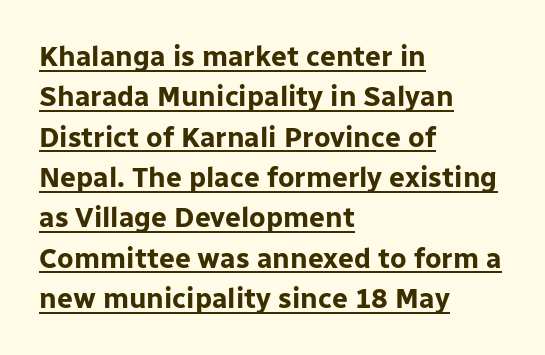
{"serif": "no", "italic": "no", "bold": "yes", "weight": "bold", "width": "normal", "stroke_contrast": "low", "x_height": "medium", "monospaced": "no", "underline": "yes", "align": "left", "line_spacing": "normal", "line_spacing_ratio": 1.44, "letter_spacing": "normal", "letter_spacing_em": 0.0, "glyph_px": 28}
